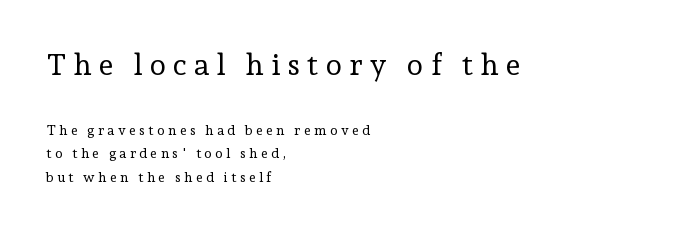
The image shows 30 px regular-weight serif type, upright; set left-aligned, normal line spacing (1.69x), unusually wide letter spacing (+0.23 em), not underlined; the first (top) block is 2.14x larger; low stroke contrast and a medium x-height.
